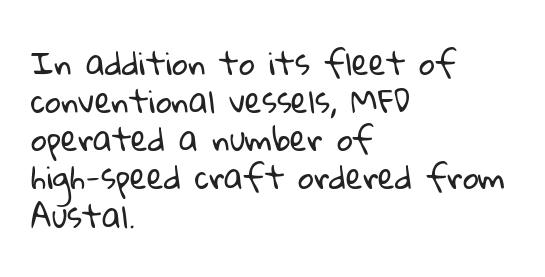
{"serif": "no", "bold": "no", "weight": "regular", "width": "normal", "stroke_contrast": "low", "x_height": "medium", "monospaced": "no", "underline": "no", "align": "left", "line_spacing_ratio": 1.23, "letter_spacing": "normal", "letter_spacing_em": 0.0, "glyph_px": 31}
